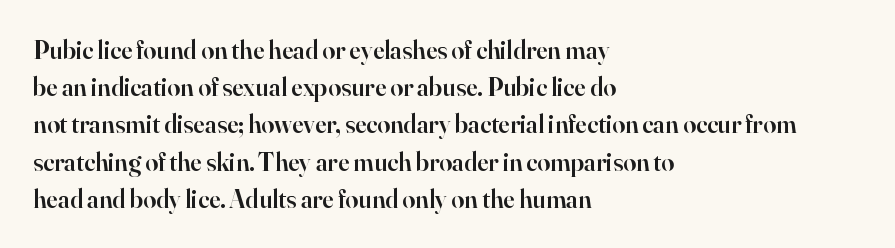
The strokes are fattened partway — semibold, not bold. The rendering uses a moderate line-height, typical for paragraphs. This sample uses plain, unmodified letter spacing. Any mark beneath the type? The region is blank.
